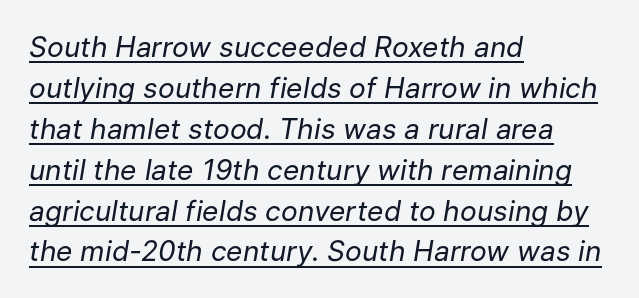
The image shows 28 px regular-weight type, italic (leaning right); set left-aligned, normal line spacing (1.46x), normal letter spacing, underlined; low stroke contrast and a medium x-height.
